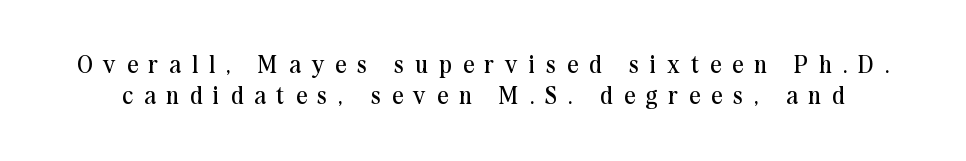
{"italic": "no", "bold": "no", "underline": "no", "line_spacing": "normal", "line_spacing_ratio": 1.3, "letter_spacing": "wide", "letter_spacing_em": 0.47, "glyph_px": 24}
